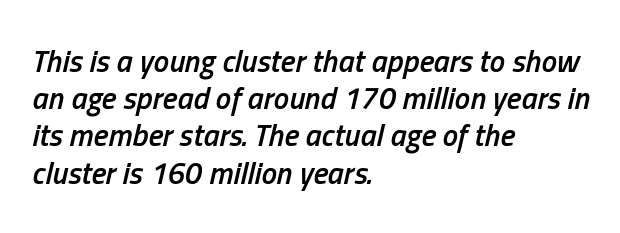
The image shows 31 px semibold, condensed type, italic (leaning right); set left-aligned, line spacing 1.2x, normal letter spacing, not underlined; low stroke contrast and a medium x-height.
